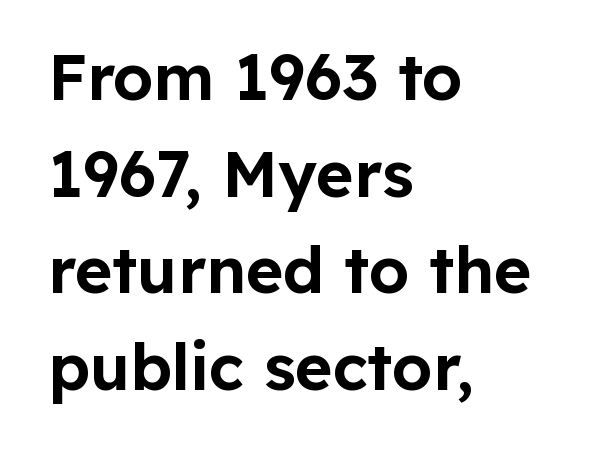
Q: Is the text italic (slanted)? A: No, it is upright.
Q: Is the typeface a serif or a sans-serif typeface? A: Sans-serif.
Q: Is the text underlined? A: No.
Q: How is the paragraph aligned? A: Left-aligned.
Q: Is the spacing between letters normal or unusually wide? A: Normal.
Q: Is the spacing between lines tight, normal or loose? A: Normal.
Q: Width (condensed, normal, or wide)? A: Normal.
Q: Stroke contrast? A: Low.
Q: x-height? A: Medium.
Q: Monospaced? A: No.
